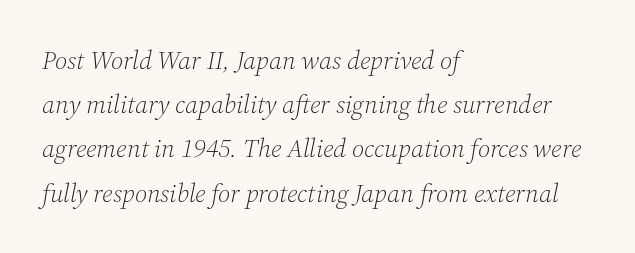
Q: Is the text bold? A: No.
Q: Is the text italic (slanted)? A: Yes, it leans right by about 12 degrees.
Q: Is the text underlined? A: No.
Q: How is the paragraph aligned? A: Left-aligned.
Q: Is the spacing between letters normal or unusually wide? A: Normal.
Q: Is the spacing between lines tight, normal or loose? A: Normal.
